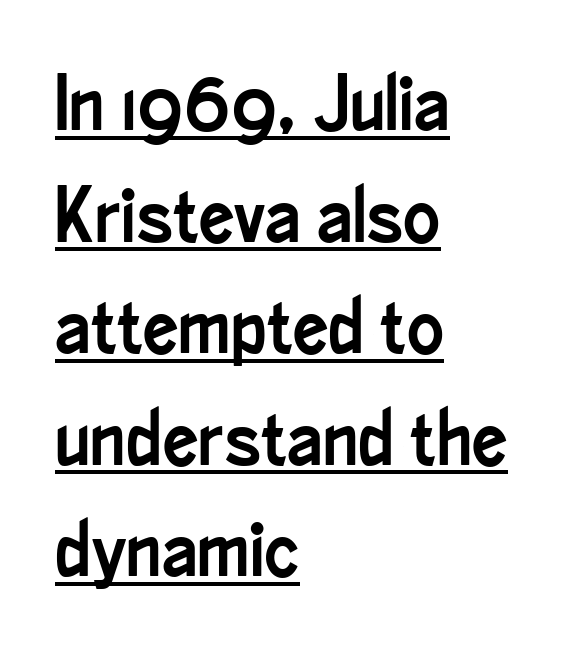
{"serif": "no", "italic": "no", "width": "condensed", "stroke_contrast": "low", "x_height": "small", "monospaced": "no", "underline": "yes", "align": "left", "line_spacing": "normal", "line_spacing_ratio": 1.43, "letter_spacing": "normal", "letter_spacing_em": 0.0, "glyph_px": 78}
